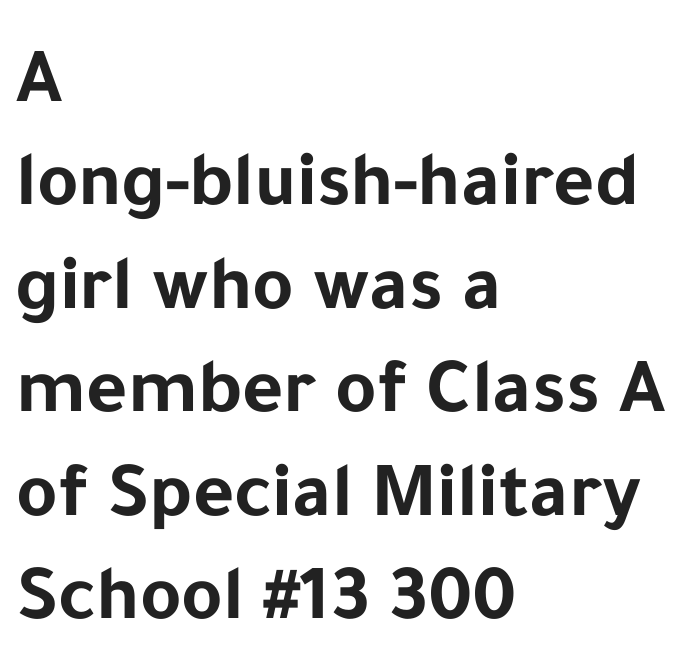
The image shows 79 px bold sans-serif type, upright; set left-aligned, normal line spacing (1.31x), normal letter spacing, not underlined; low stroke contrast and a medium x-height.
